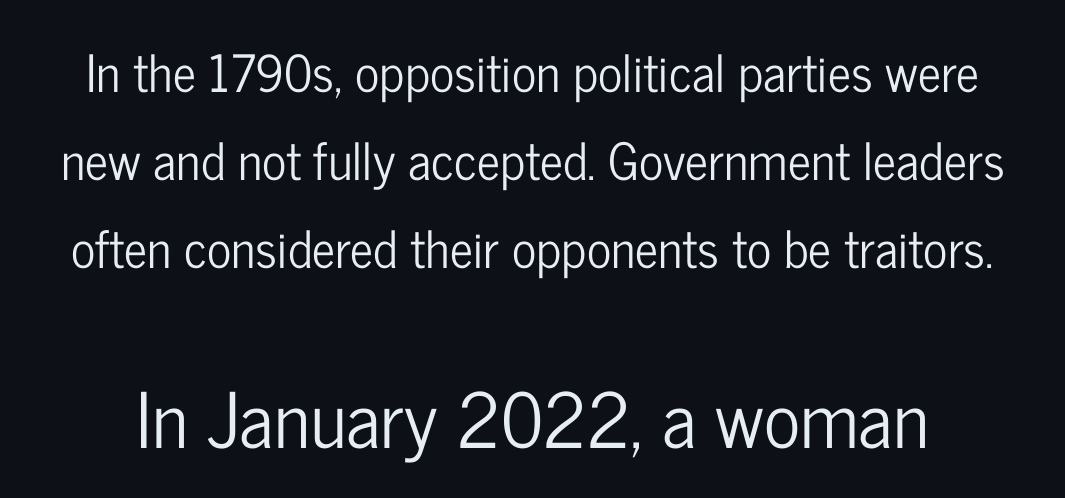
Q: Is the text italic (slanted)? A: No, it is upright.
Q: Is the typeface a serif or a sans-serif typeface? A: Sans-serif.
Q: Is the text underlined? A: No.
Q: Is the spacing between letters normal or unusually wide? A: Normal.
Q: Which block of text is set in a larger size, the first (top) or the second (bottom)? A: The second (bottom) one.
Q: Width (condensed, normal, or wide)? A: Condensed.
Q: Stroke contrast? A: Low.
Q: x-height? A: Medium.
Q: Monospaced? A: No.
